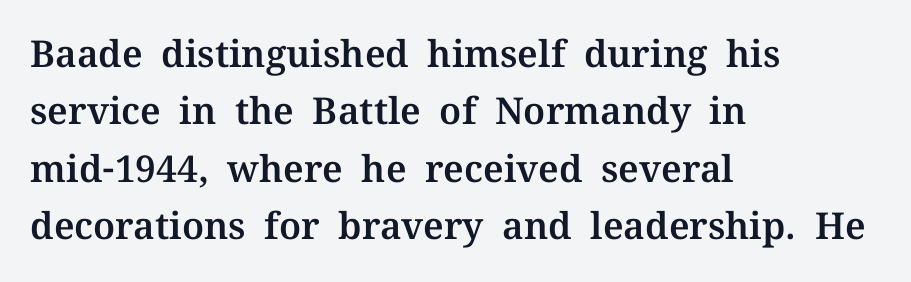
The passage shown is typeset with a serif family. Is the block centered? No — it sits flush against the left margin. This sample has the flowing, uneven cadence of proportional lettering. Characters follow at the spacing the type designer built in.
